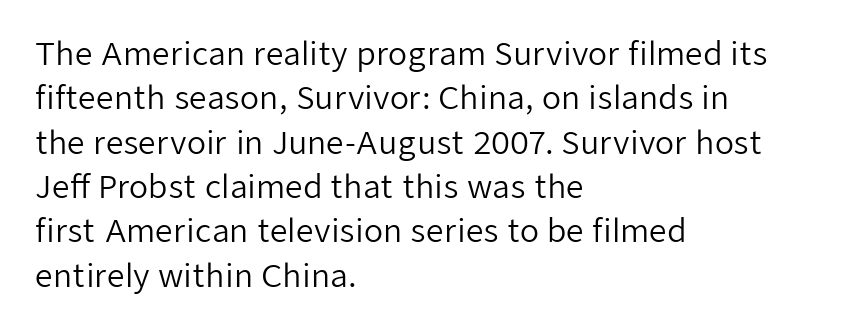
The image shows 31 px regular-weight sans-serif type, upright; set left-aligned, normal line spacing (1.43x), normal letter spacing, not underlined; low stroke contrast and a medium x-height.
